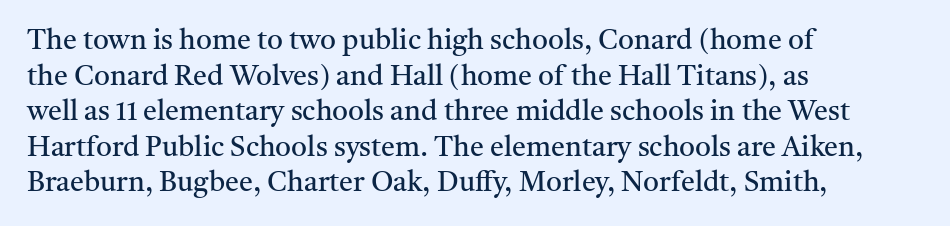
{"serif": "yes", "italic": "no", "bold": "no", "weight": "regular", "width": "normal", "stroke_contrast": "medium", "x_height": "medium", "monospaced": "no", "underline": "no", "align": "left", "line_spacing": "normal", "line_spacing_ratio": 1.27, "letter_spacing": "normal", "letter_spacing_em": 0.0, "glyph_px": 28}
